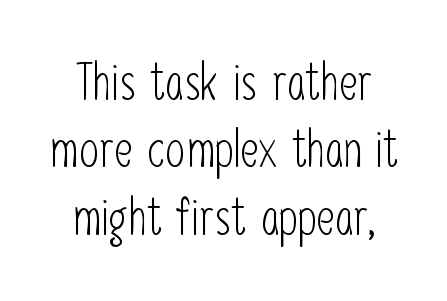
The image shows 51 px light, condensed sans-serif type, upright; set normal line spacing (1.32x), normal letter spacing, not underlined; low stroke contrast and a medium x-height.
